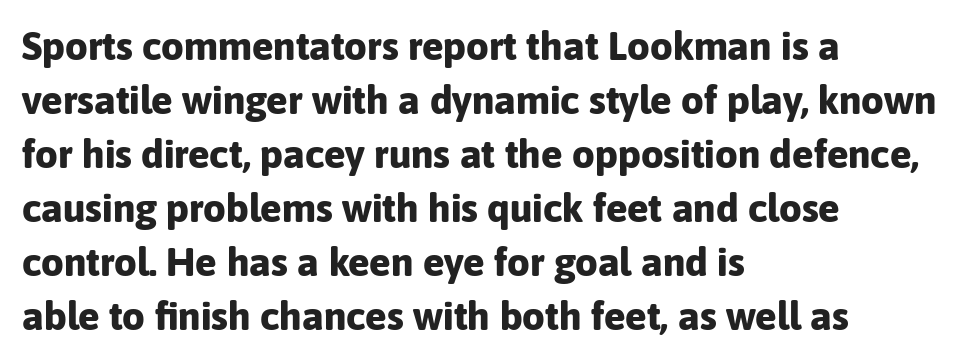
{"serif": "no", "italic": "no", "bold": "yes", "weight": "bold", "width": "normal", "stroke_contrast": "low", "x_height": "medium", "monospaced": "no", "underline": "no", "align": "left", "line_spacing": "normal", "line_spacing_ratio": 1.35, "letter_spacing": "normal", "letter_spacing_em": 0.0, "glyph_px": 40}
